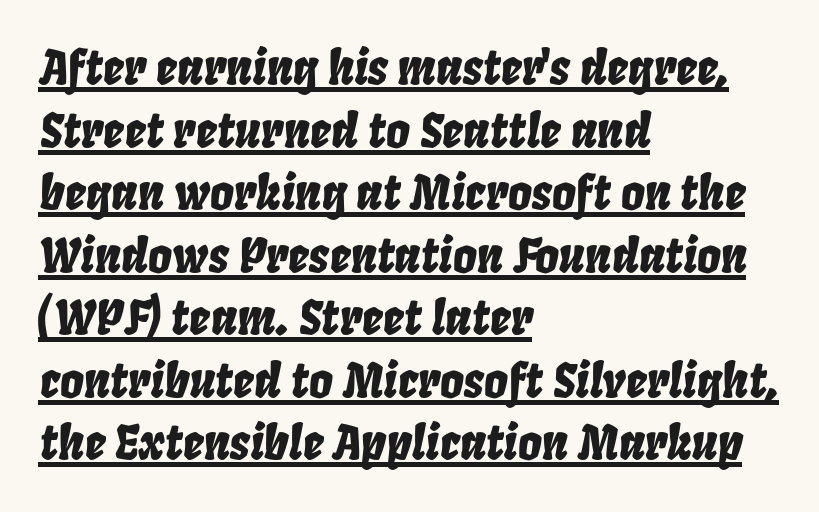
{"italic": "yes", "lean": "right", "slant_degrees": 8, "width": "condensed", "stroke_contrast": "low", "x_height": "large", "monospaced": "no", "underline": "yes", "align": "left", "line_spacing": "normal", "line_spacing_ratio": 1.33, "letter_spacing": "normal", "letter_spacing_em": 0.0, "glyph_px": 47}
